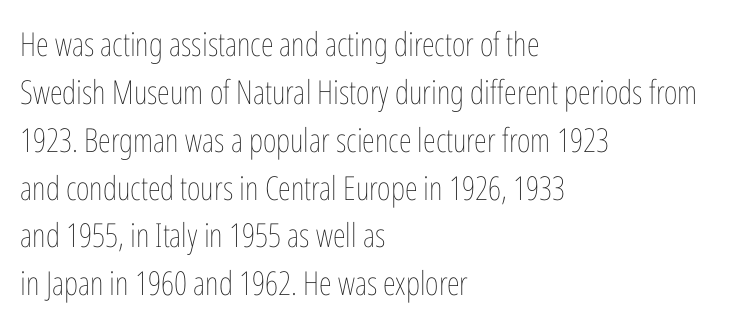
The letters stand upright; this is a roman face. These glyphs show unthickened strokes, regular width or finer. The passage is arranged the way most books set body copy — flush left. Nobody drew a line under any word here. Does extra space separate the letters? No, they use regular spacing. These lines sit exactly where default settings would place them.
